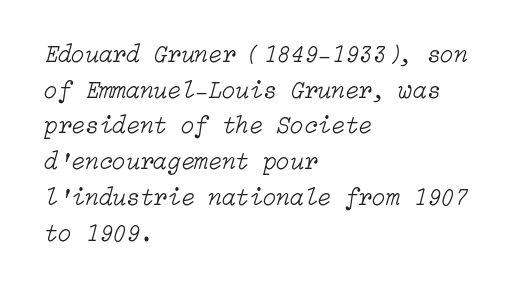
The block of text has a typical density, with ordinary space between rows. Where is the straight margin? On the left. Underlining? Definitely not there. When letters slant like this, we call the style italic.
